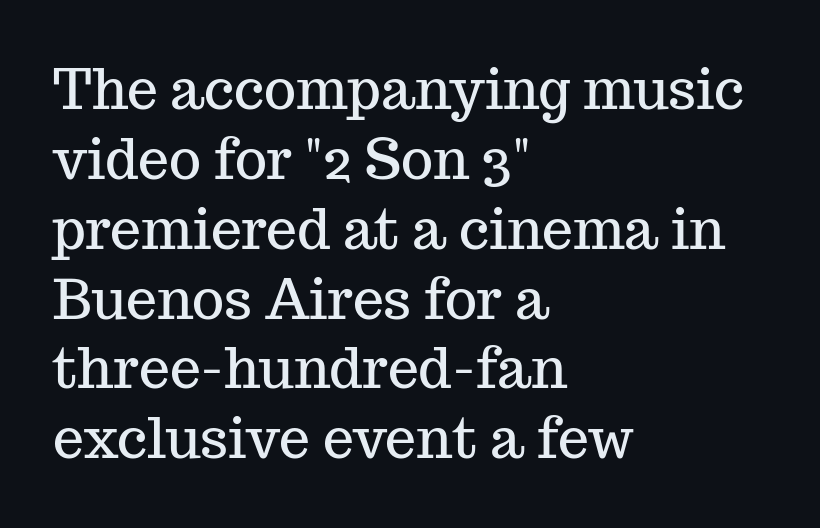
The image shows 55 px serif type, upright; set left-aligned, normal line spacing (1.27x), normal letter spacing, not underlined; medium stroke contrast and a medium x-height.
